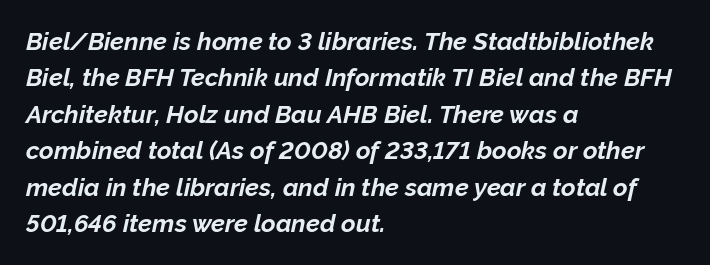
{"italic": "yes", "lean": "right", "slant_degrees": 12, "bold": "yes", "underline": "no", "align": "left", "line_spacing": "normal", "line_spacing_ratio": 1.46, "letter_spacing": "normal", "letter_spacing_em": 0.0, "glyph_px": 25}
